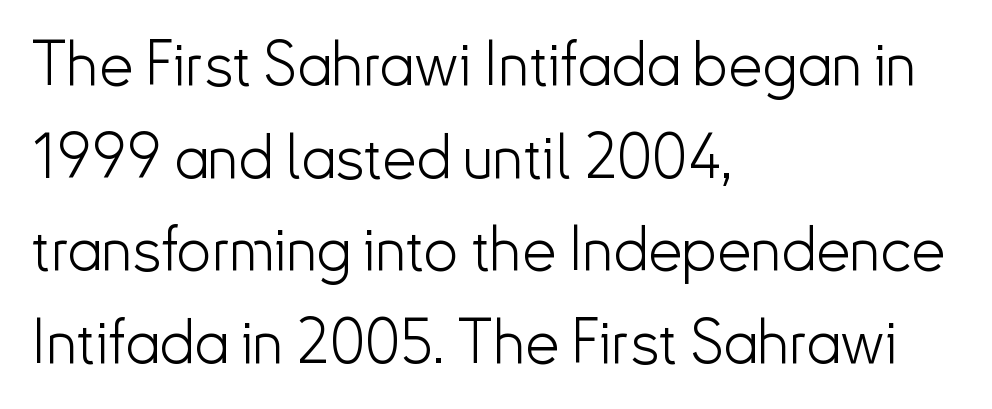
A bare baseline throughout the passage. Grotesque or geometric, the face here clearly has no serifs. The gaps between neighbouring characters are ordinary and unremarkable. The letters stand straight up with perfectly vertical stems. Nothing heavy about these letters — not bold at all. Which margin do the lines hug? The left one — the right edge is uneven.
